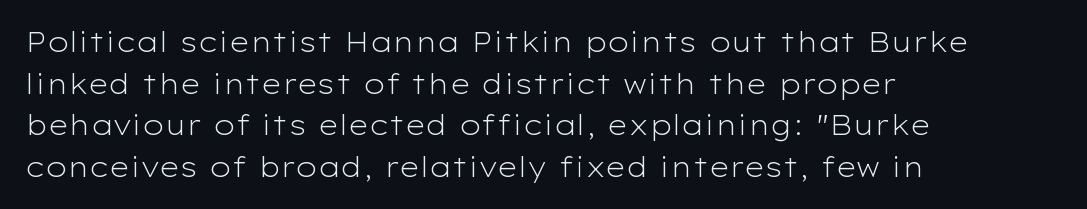
Q: Is the text bold? A: No.
Q: Is the text italic (slanted)? A: No, it is upright.
Q: Is the text underlined? A: No.
Q: How is the paragraph aligned? A: Left-aligned.
Q: Is the spacing between letters normal or unusually wide? A: Normal.
Q: Is the spacing between lines tight, normal or loose? A: Normal.
